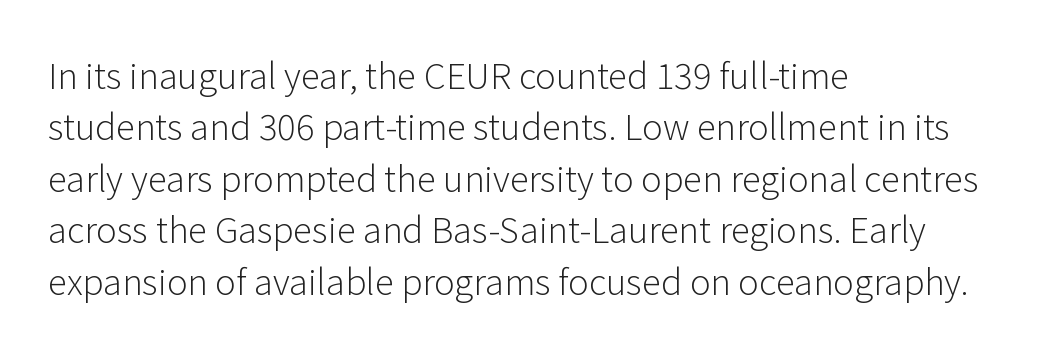
The image shows 35 px light sans-serif type, upright; set left-aligned, normal line spacing (1.47x), normal letter spacing, not underlined; low stroke contrast and a medium x-height.
